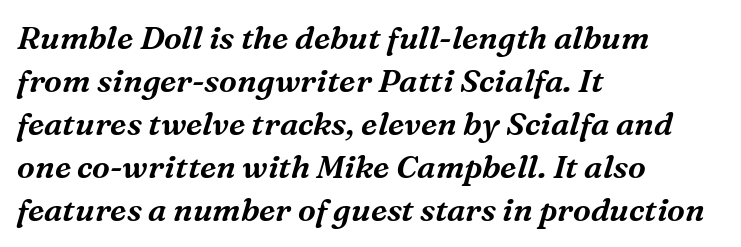
Slanted lettering throughout. The passage shown is typeset with a serif family. Does extra space separate the letters? No, they use regular spacing. Letters rest on an invisible, unmarked baseline. Do the characters align in a grid? No, the font is proportional.
